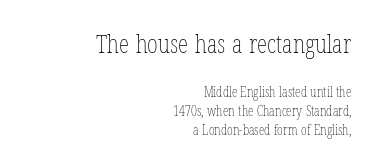
The image shows 26 px text type, upright; set right-aligned, normal line spacing (1.38x), normal letter spacing, not underlined; the first (top) block is 1.86x larger.
